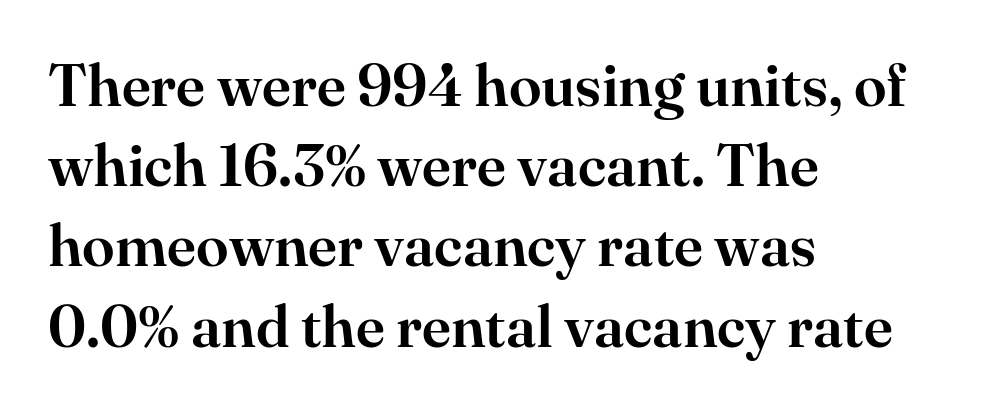
Q: Is the text italic (slanted)? A: No, it is upright.
Q: Is the typeface a serif or a sans-serif typeface? A: Serif.
Q: Is the text underlined? A: No.
Q: How is the paragraph aligned? A: Left-aligned.
Q: Is the spacing between letters normal or unusually wide? A: Normal.
Q: Is the spacing between lines tight, normal or loose? A: Normal.
Q: Width (condensed, normal, or wide)? A: Normal.
Q: Stroke contrast? A: High.
Q: x-height? A: Small.
Q: Monospaced? A: No.
